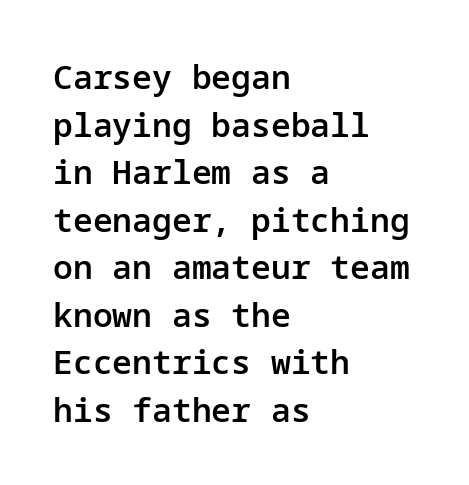
{"serif": "no", "italic": "no", "bold": "semi", "weight": "semibold", "width": "normal", "stroke_contrast": "low", "x_height": "medium", "underline": "no", "align": "left", "line_spacing": "normal", "line_spacing_ratio": 1.44, "letter_spacing": "normal", "letter_spacing_em": 0.0, "glyph_px": 33}
